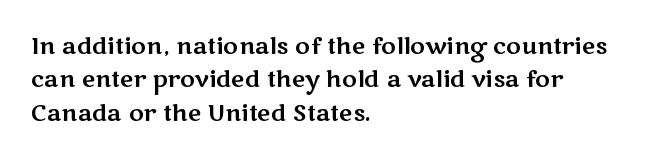
Q: Is the text italic (slanted)? A: No, it is upright.
Q: Is the text underlined? A: No.
Q: How is the paragraph aligned? A: Left-aligned.
Q: Is the spacing between letters normal or unusually wide? A: Normal.
Q: Is the spacing between lines tight, normal or loose? A: Normal.
